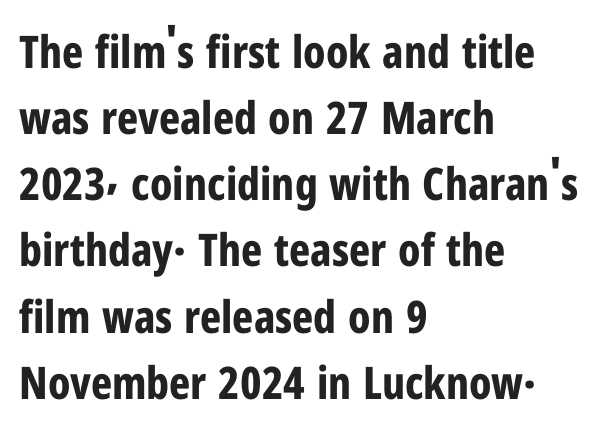
The type sits square on the baseline with zero lean. Compared with an ordinary text face, these strokes are far heavier — a full bold. Each letter keeps its own natural width here, so spacing adapts to shape. This sample uses plain, unmodified letter spacing. These lines are set flush left with a ragged right edge. Vertical spacing — default.
